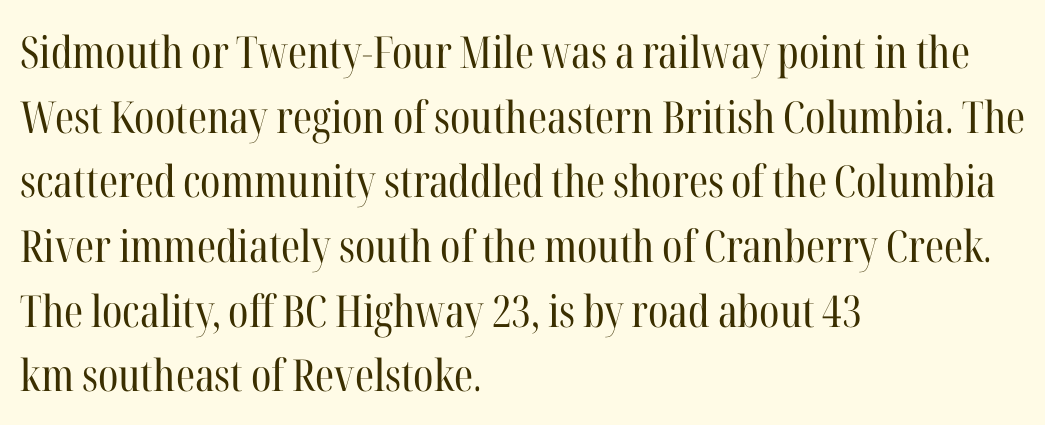
The image shows 44 px regular-weight, condensed serif type, upright; set left-aligned, normal line spacing (1.47x), normal letter spacing, not underlined; high stroke contrast and a medium x-height.
